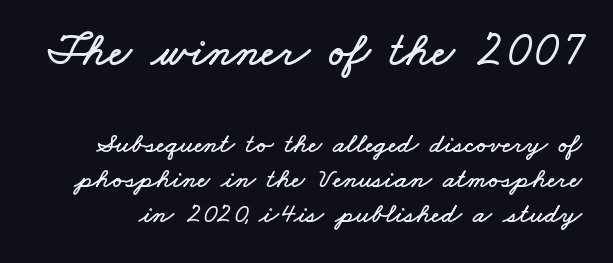
{"width": "wide", "stroke_contrast": "low", "x_height": "small", "monospaced": "no", "underline": "no", "line_spacing": "normal", "line_spacing_ratio": 1.26, "letter_spacing": "normal", "letter_spacing_em": 0.0, "larger_block": "first", "size_ratio": 1.75, "glyph_px": 49}
